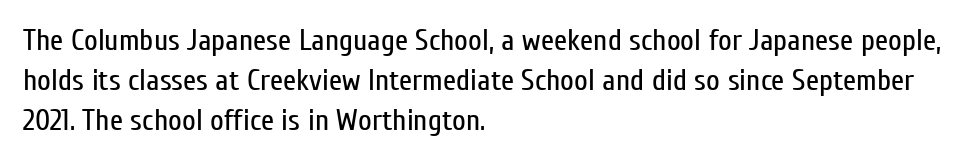
{"serif": "no", "italic": "no", "bold": "no", "weight": "regular", "width": "condensed", "stroke_contrast": "low", "x_height": "medium", "monospaced": "no", "underline": "no", "align": "left", "line_spacing": "normal", "line_spacing_ratio": 1.34, "letter_spacing": "normal", "letter_spacing_em": 0.0, "glyph_px": 30}
